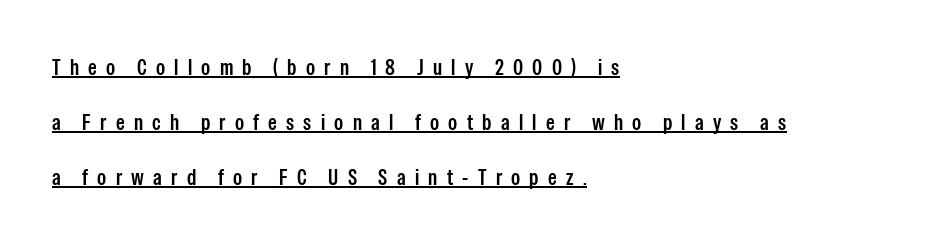
The typesetter has applied underlining to the passage shown. Horizontally, the lines are justified to the leading edge only. Is there any slant? The stems are plumb. Glyph-to-glyph distance is far greater than everyday printed text. Typesetter's note: demi weight, one step under bold.
